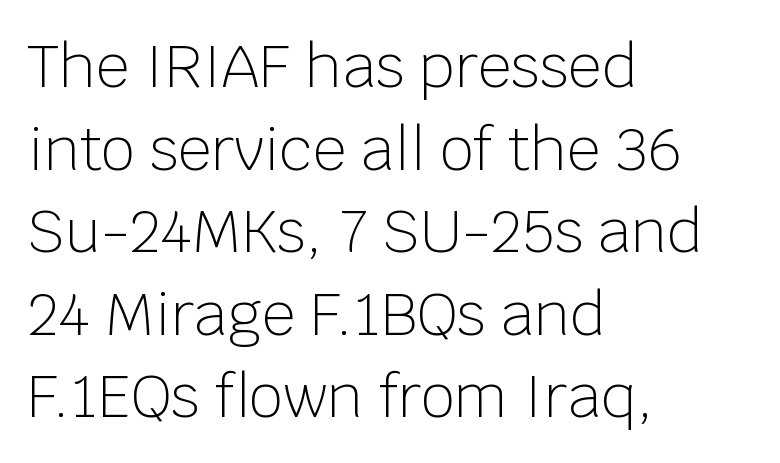
Rendered with straight, roman letterforms. Horizontal alignment here is leftward, the default for most running prose. Grotesque or geometric, the face here clearly has no serifs. Spacing between characters is what you'd get straight out of the box.
